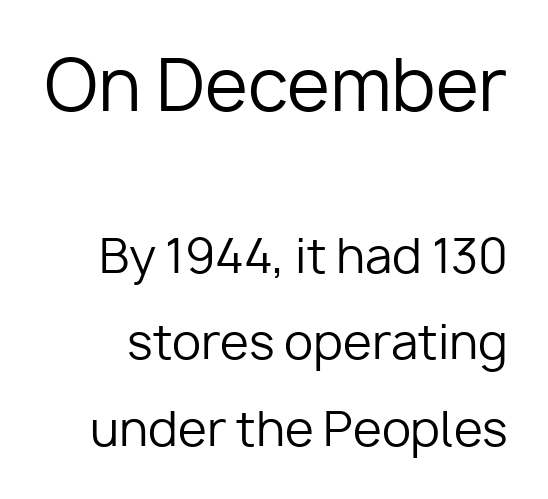
{"serif": "no", "italic": "no", "bold": "no", "weight": "regular", "width": "normal", "stroke_contrast": "low", "x_height": "medium", "monospaced": "no", "underline": "no", "line_spacing_ratio": 1.84, "letter_spacing": "normal", "letter_spacing_em": 0.0, "larger_block": "first", "size_ratio": 1.49, "glyph_px": 70}
